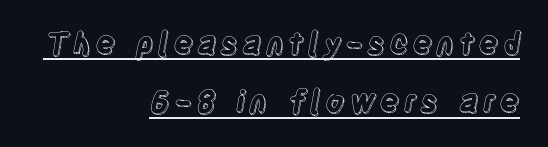
{"width": "condensed", "x_height": "large", "monospaced": "no", "underline": "yes", "align": "right", "line_spacing": "loose", "line_spacing_ratio": 1.95, "glyph_px": 30}
